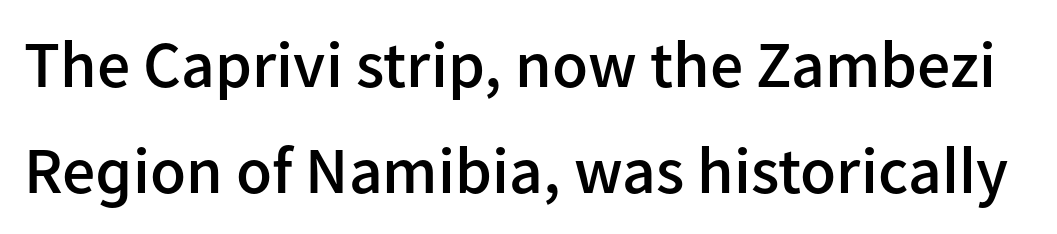
Q: Is the text bold? A: Semi-bold.
Q: Is the text italic (slanted)? A: No, it is upright.
Q: Is the typeface a serif or a sans-serif typeface? A: Sans-serif.
Q: Is the text underlined? A: No.
Q: Is the spacing between letters normal or unusually wide? A: Normal.
Q: Is the spacing between lines tight, normal or loose? A: Normal.
Q: Width (condensed, normal, or wide)? A: Normal.
Q: Stroke contrast? A: Low.
Q: x-height? A: Medium.
Q: Monospaced? A: No.
